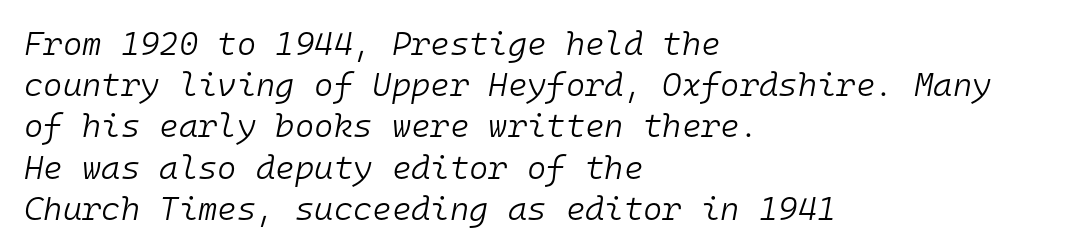
Q: Is the text bold? A: No.
Q: Is the text italic (slanted)? A: Yes, it leans right by about 10 degrees.
Q: Is the text underlined? A: No.
Q: How is the paragraph aligned? A: Left-aligned.
Q: Is the spacing between letters normal or unusually wide? A: Normal.
Q: Is the spacing between lines tight, normal or loose? A: Normal.
Q: Width (condensed, normal, or wide)? A: Normal.
Q: Stroke contrast? A: Low.
Q: x-height? A: Medium.
Q: Monospaced? A: Yes.
